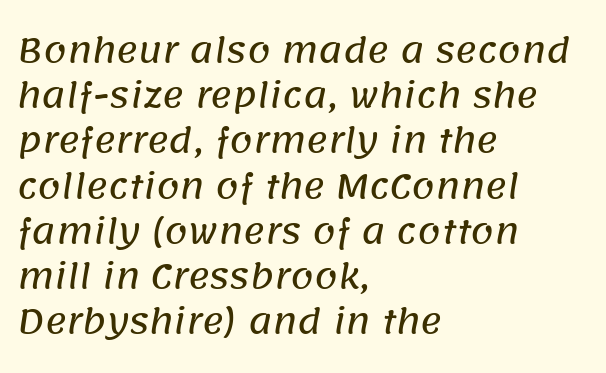
The image shows 33 px sans-serif type; set left-aligned, normal line spacing (1.37x), normal letter spacing, not underlined; low stroke contrast and a large x-height.
